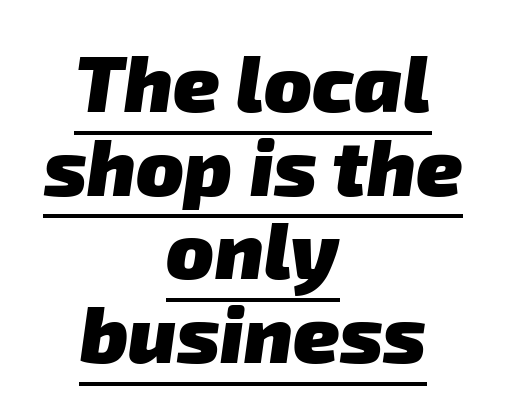
The designer dialed line spacing down below the default. Nope, no serifs anywhere on these letters. The passage is arranged like a title page — every line centered. There is no visible air inserted between adjacent glyphs. These lines carry a lot of weight — the face is fully bold. The rendered words wear a rule along their underside.
